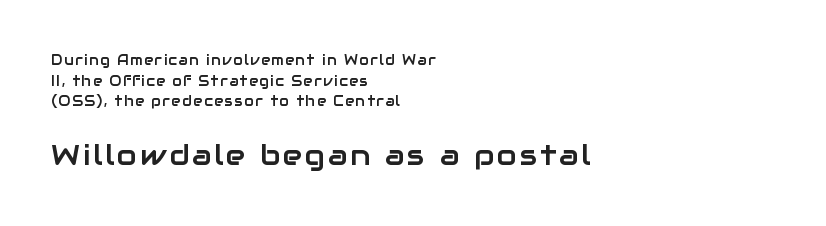
{"serif": "no", "italic": "no", "width": "normal", "stroke_contrast": "low", "x_height": "medium", "monospaced": "no", "underline": "no", "align": "left", "line_spacing": "normal", "line_spacing_ratio": 1.48, "larger_block": "second", "size_ratio": 2.07, "glyph_px": 29}
